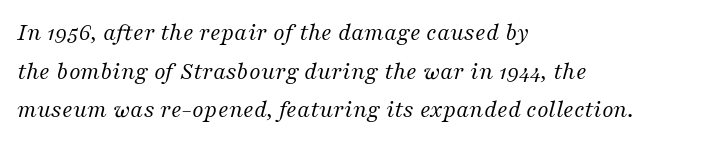
The image shows 25 px text type, italic (leaning right); set left-aligned, normal line spacing (1.55x), normal letter spacing, not underlined.
